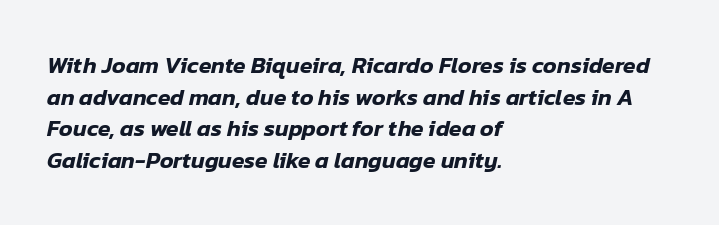
The image shows 23 px text type, italic (leaning right); set left-aligned, normal line spacing (1.37x), normal letter spacing, not underlined.
